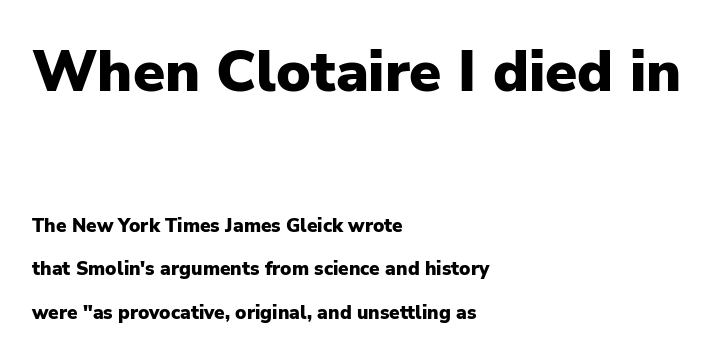
{"serif": "no", "italic": "no", "bold": "yes", "weight": "heavy", "width": "normal", "stroke_contrast": "low", "x_height": "medium", "monospaced": "no", "underline": "no", "align": "left", "line_spacing": "loose", "line_spacing_ratio": 2.3, "letter_spacing": "normal", "letter_spacing_em": 0.0, "larger_block": "first", "size_ratio": 3.05, "glyph_px": 58}
